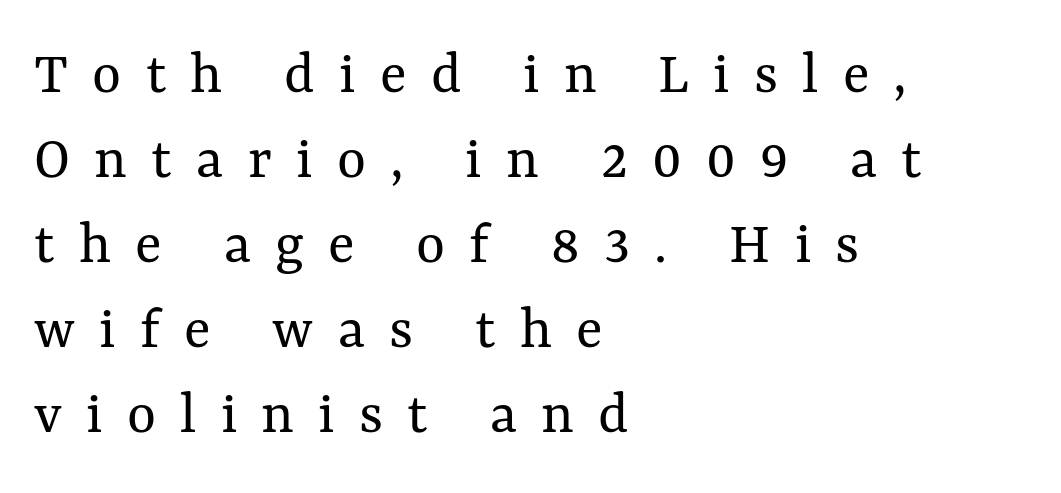
The image shows 62 px regular-weight type, upright; set left-aligned, normal line spacing (1.37x), unusually wide letter spacing (+0.39 em), not underlined; medium stroke contrast and a medium x-height.
